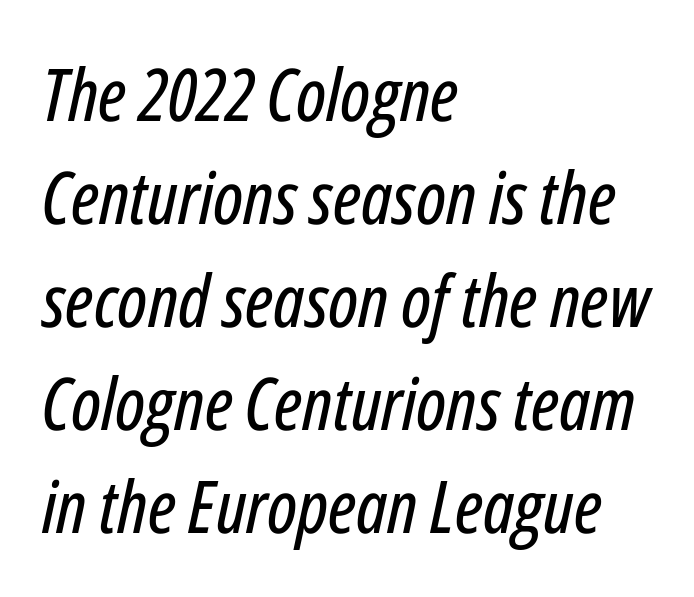
Q: Is the text italic (slanted)? A: Yes, it leans right by about 12 degrees.
Q: Is the text underlined? A: No.
Q: How is the paragraph aligned? A: Left-aligned.
Q: Is the spacing between letters normal or unusually wide? A: Normal.
Q: Is the spacing between lines tight, normal or loose? A: Normal.
Q: Width (condensed, normal, or wide)? A: Condensed.
Q: Stroke contrast? A: Low.
Q: x-height? A: Medium.
Q: Monospaced? A: No.
